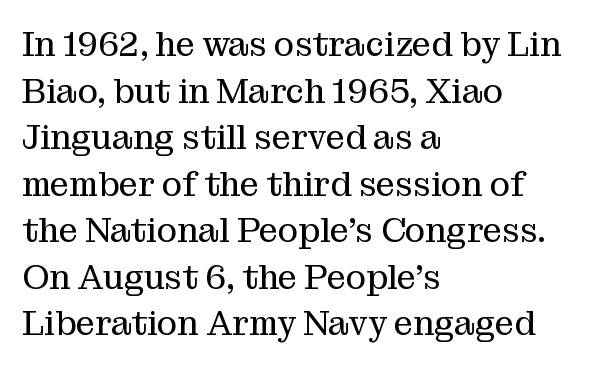
The image shows 34 px regular-weight serif type, upright; set left-aligned, normal line spacing (1.37x), normal letter spacing, not underlined; medium stroke contrast and a medium x-height.
